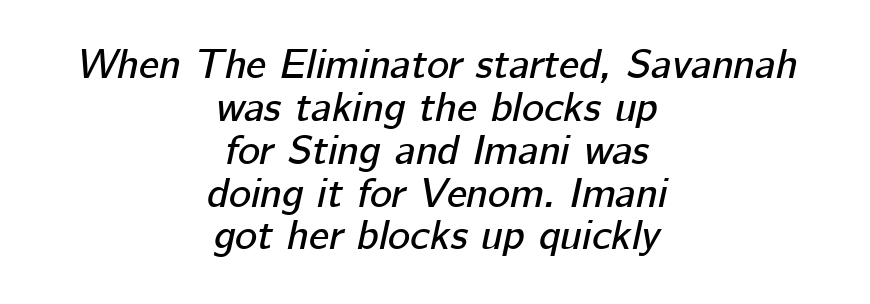
Q: Is the text italic (slanted)? A: Yes, it leans right by about 12 degrees.
Q: Is the text underlined? A: No.
Q: How is the paragraph aligned? A: Centered.
Q: Is the spacing between letters normal or unusually wide? A: Normal.
Q: Is the spacing between lines tight, normal or loose? A: Tight.
Q: Width (condensed, normal, or wide)? A: Normal.
Q: Stroke contrast? A: Low.
Q: x-height? A: Medium.
Q: Monospaced? A: No.
